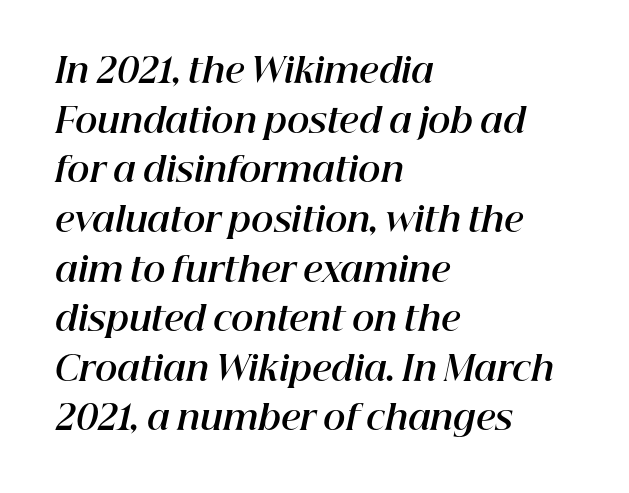
A student would call this left alignment; a typographer would say flush left, rag right. This is heavy type, rendered in bold. These lines were composed using italics. The rows are spaced the way most documents space them. A typesetter would call this zero additional tracking. Here the designer chose a conventional face with non-uniform glyph widths.
